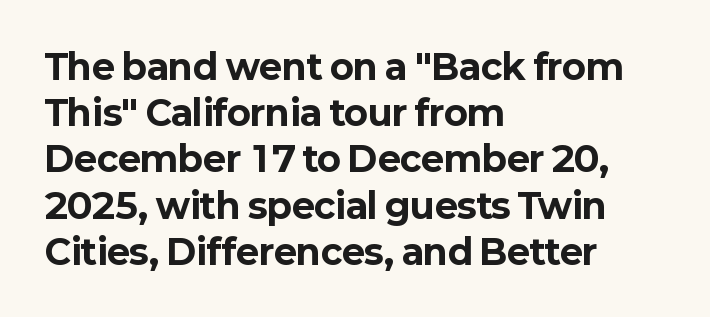
{"serif": "no", "italic": "no", "bold": "yes", "weight": "bold", "width": "normal", "stroke_contrast": "low", "x_height": "medium", "monospaced": "no", "underline": "no", "align": "left", "line_spacing": "normal", "line_spacing_ratio": 1.32, "letter_spacing": "normal", "letter_spacing_em": 0.0, "glyph_px": 35}
